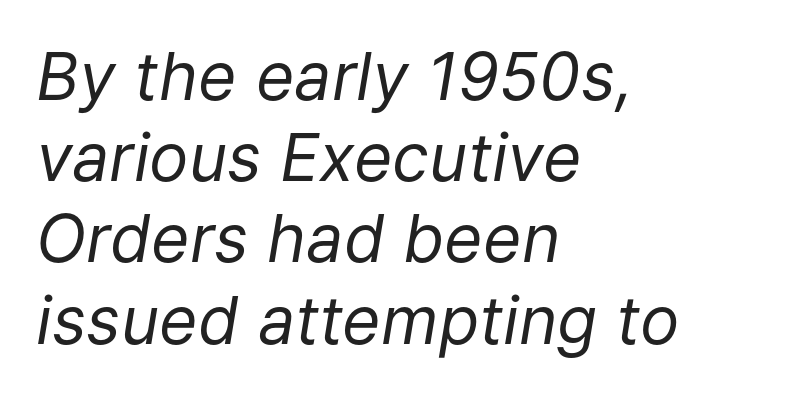
Q: Is the text bold? A: No.
Q: Is the text italic (slanted)? A: Yes, it leans right by about 9 degrees.
Q: Is the text underlined? A: No.
Q: How is the paragraph aligned? A: Left-aligned.
Q: Is the spacing between letters normal or unusually wide? A: Normal.
Q: Width (condensed, normal, or wide)? A: Normal.
Q: Stroke contrast? A: Low.
Q: x-height? A: Medium.
Q: Monospaced? A: No.
